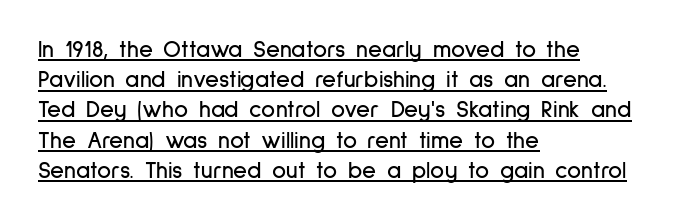
Q: Is the text italic (slanted)? A: No, it is upright.
Q: Is the text underlined? A: Yes.
Q: How is the paragraph aligned? A: Left-aligned.
Q: Is the spacing between letters normal or unusually wide? A: Normal.
Q: Is the spacing between lines tight, normal or loose? A: Normal.
